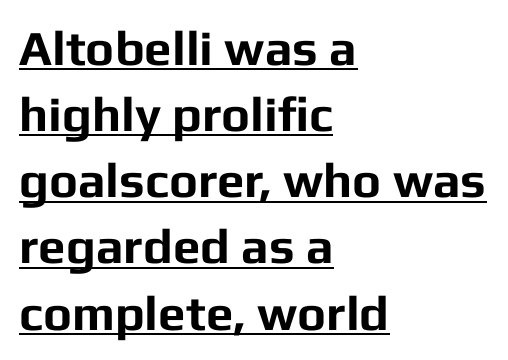
The image shows 49 px bold sans-serif type, upright; set left-aligned, normal line spacing (1.35x), normal letter spacing, underlined; low stroke contrast and a medium x-height.
